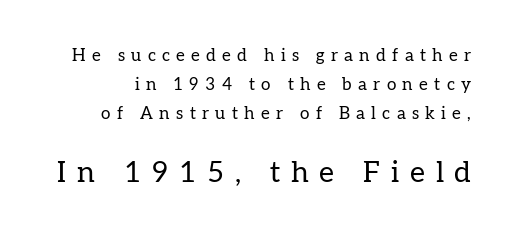
Q: Is the text bold? A: No.
Q: Is the text italic (slanted)? A: No, it is upright.
Q: Is the typeface a serif or a sans-serif typeface? A: Serif.
Q: Is the text underlined? A: No.
Q: Is the spacing between letters normal or unusually wide? A: Unusually wide.
Q: Which block of text is set in a larger size, the first (top) or the second (bottom)? A: The second (bottom) one.
Q: Width (condensed, normal, or wide)? A: Normal.
Q: Stroke contrast? A: Low.
Q: x-height? A: Medium.
Q: Monospaced? A: No.
